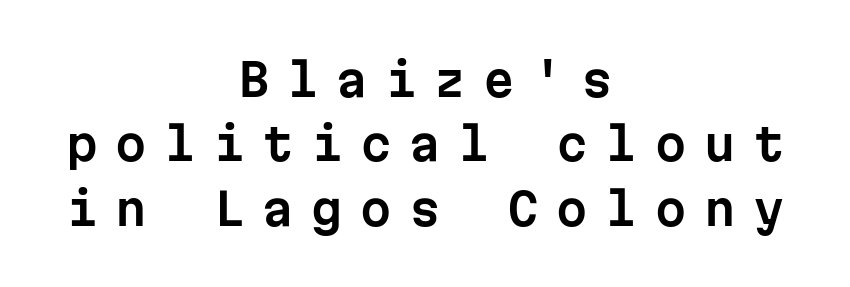
Q: Is the text italic (slanted)? A: No, it is upright.
Q: Is the typeface a serif or a sans-serif typeface? A: Sans-serif.
Q: Is the text underlined? A: No.
Q: How is the paragraph aligned? A: Centered.
Q: Is the spacing between letters normal or unusually wide? A: Unusually wide.
Q: Is the spacing between lines tight, normal or loose? A: Normal.
Q: Width (condensed, normal, or wide)? A: Normal.
Q: Stroke contrast? A: Low.
Q: x-height? A: Medium.
Q: Monospaced? A: Yes.
